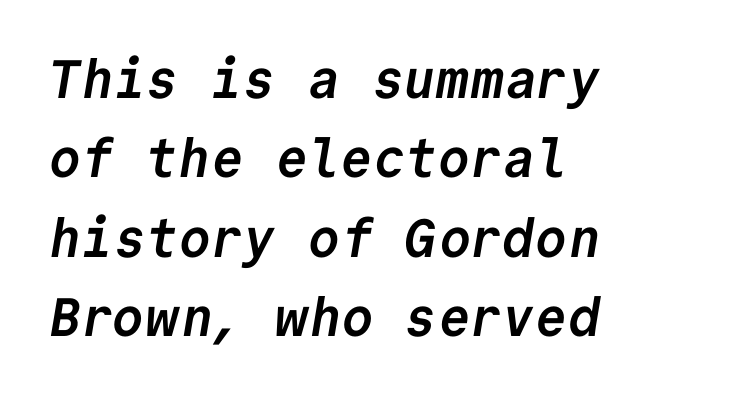
The image shows 54 px semibold sans-serif type, monospaced; set left-aligned, normal line spacing (1.47x), normal letter spacing, not underlined; low stroke contrast and a medium x-height.
